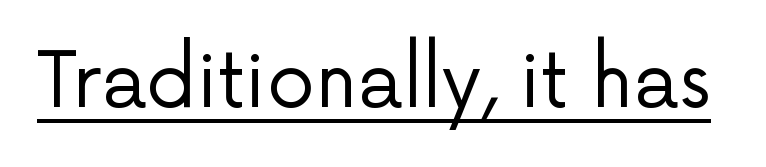
{"serif": "no", "italic": "no", "bold": "no", "weight": "regular", "width": "normal", "stroke_contrast": "low", "x_height": "medium", "monospaced": "no", "underline": "yes", "letter_spacing": "normal", "letter_spacing_em": 0.0, "glyph_px": 76}
